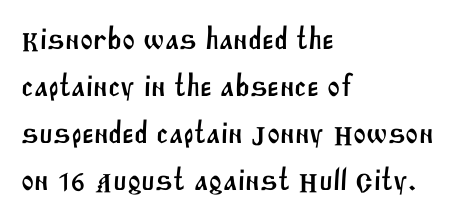
Q: Is the typeface a serif or a sans-serif typeface? A: Sans-serif.
Q: Is the text underlined? A: No.
Q: How is the paragraph aligned? A: Left-aligned.
Q: Is the spacing between letters normal or unusually wide? A: Normal.
Q: Is the spacing between lines tight, normal or loose? A: Normal.
Q: Width (condensed, normal, or wide)? A: Normal.
Q: Stroke contrast? A: Medium.
Q: x-height? A: Large.
Q: Monospaced? A: No.
